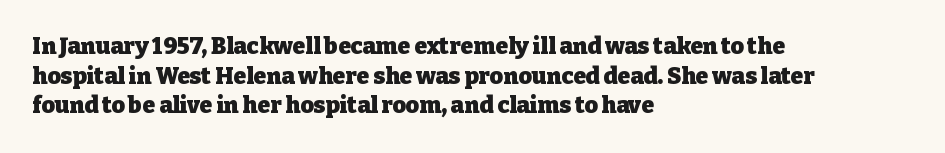
The image shows 23 px bold type, upright; set left-aligned, normal line spacing (1.29x), normal letter spacing, not underlined.
